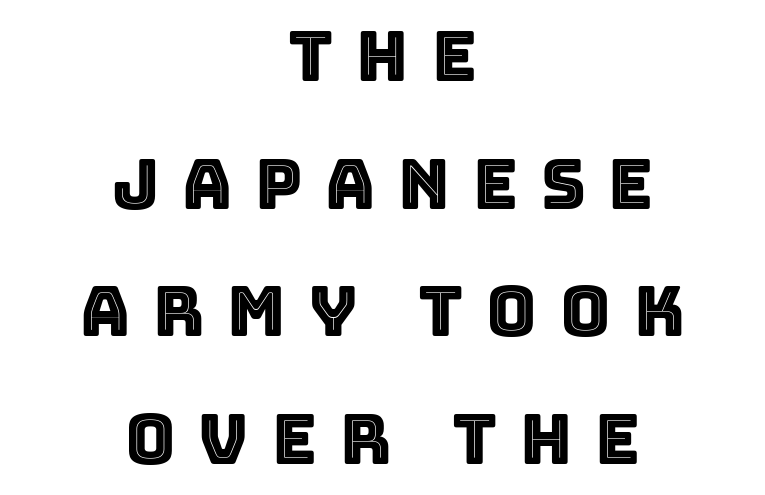
Q: Is the text italic (slanted)? A: No, it is upright.
Q: Is the text underlined? A: No.
Q: How is the paragraph aligned? A: Centered.
Q: Is the spacing between letters normal or unusually wide? A: Unusually wide.
Q: Width (condensed, normal, or wide)? A: Normal.
Q: x-height? A: Large.
Q: Monospaced? A: No.
